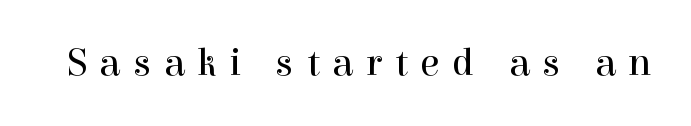
{"serif": "yes", "italic": "no", "bold": "no", "weight": "regular", "width": "normal", "x_height": "medium", "monospaced": "no", "underline": "no", "letter_spacing": "wide", "letter_spacing_em": 0.33, "glyph_px": 39}
